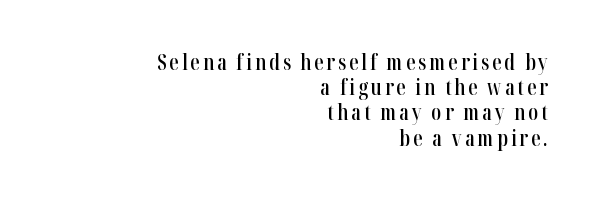
The image shows 21 px text type, upright; set right-aligned, line spacing 1.2x, not underlined.
